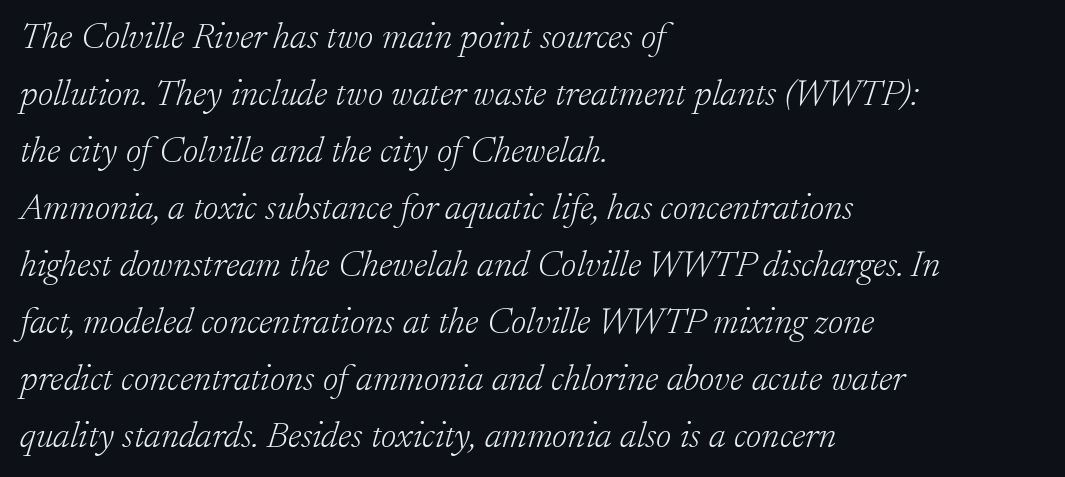
{"serif": "yes", "italic": "yes", "lean": "right", "slant_degrees": 17, "bold": "no", "weight": "light", "width": "normal", "stroke_contrast": "low", "x_height": "small", "monospaced": "no", "underline": "no", "align": "left", "line_spacing": "normal", "line_spacing_ratio": 1.54, "letter_spacing": "normal", "letter_spacing_em": 0.0, "glyph_px": 37}
